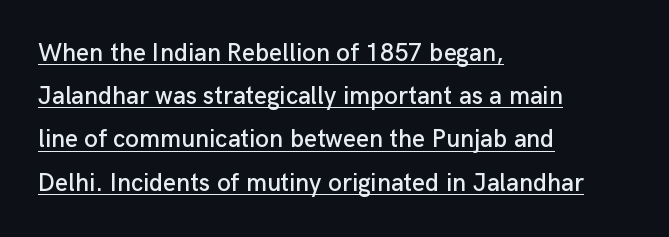
{"italic": "no", "underline": "yes", "align": "left", "line_spacing_ratio": 1.73, "letter_spacing": "normal", "letter_spacing_em": 0.0, "glyph_px": 25}
